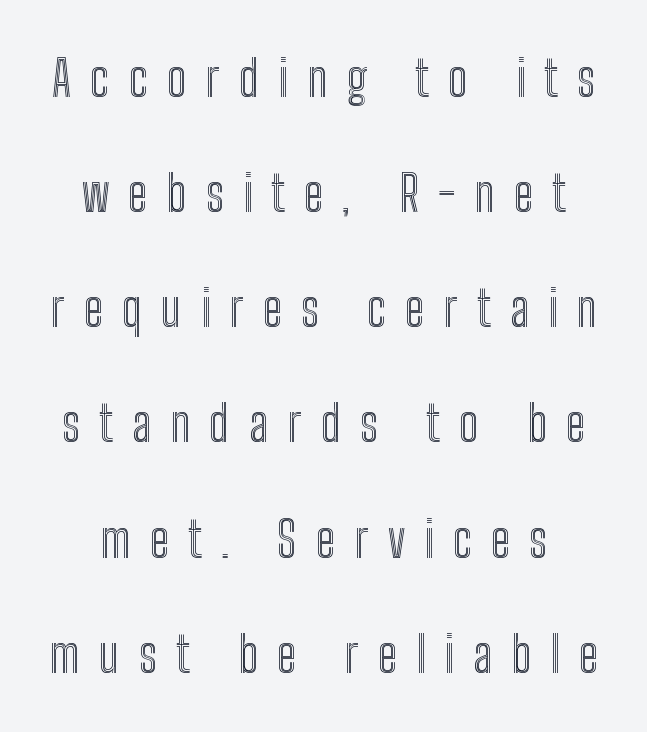
Looks like regular typesetting: each glyph gets only the width it needs. The passage shown has open, widely tracked lettering throughout. Baseline-to-baseline distance is far greater than the letter height. Decoration check: the copy has no underline.
